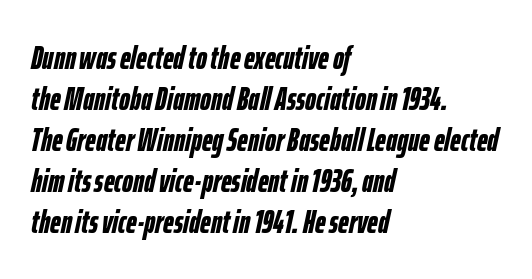
Emphasis-style slanted type is in use. Only glyphs here, with clear space below each row. Is this a fixed-width face? No — the glyphs have proportional, varying widths. The letterforms sit shoulder to shoulder at normal distance. Each glyph is drawn with heavy, bold strokes. Line starts are locked; line ends wander.
